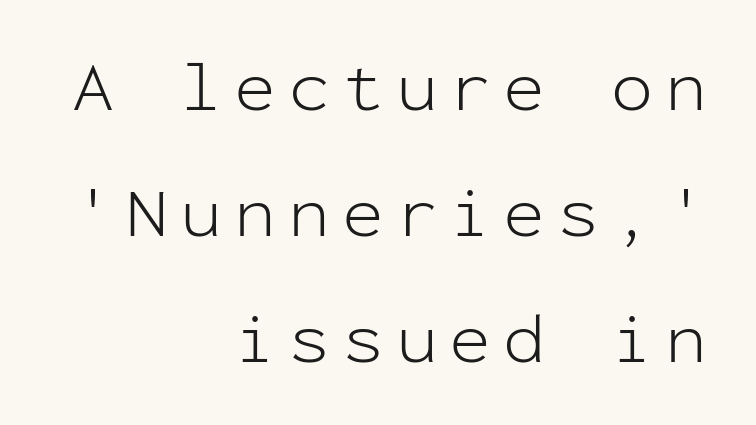
Q: Is the text bold? A: No.
Q: Is the text italic (slanted)? A: No, it is upright.
Q: Is the typeface a serif or a sans-serif typeface? A: Sans-serif.
Q: Is the text underlined? A: No.
Q: How is the paragraph aligned? A: Right-aligned.
Q: Width (condensed, normal, or wide)? A: Normal.
Q: Stroke contrast? A: Low.
Q: x-height? A: Medium.
Q: Monospaced? A: Yes.
